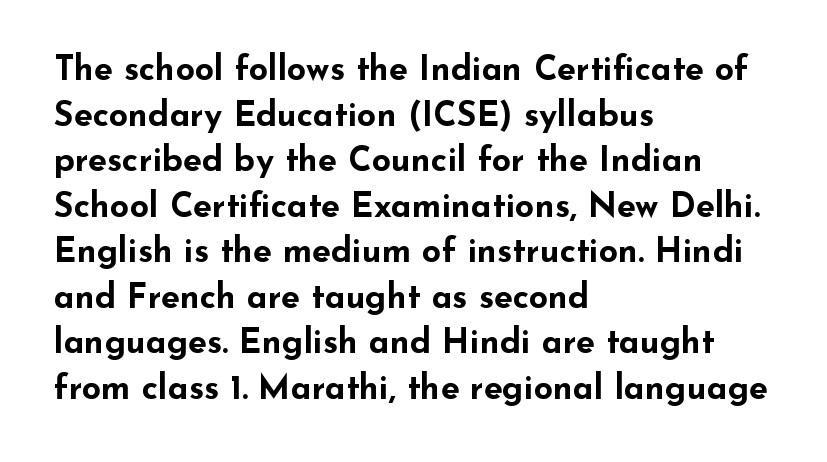
The image shows 34 px bold, wide sans-serif type, upright; set left-aligned, normal line spacing (1.34x), normal letter spacing, not underlined; low stroke contrast and a small x-height.
